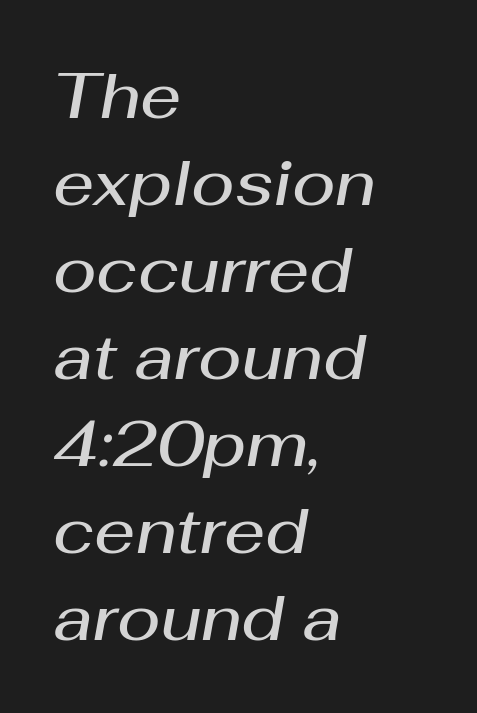
{"italic": "yes", "lean": "right", "slant_degrees": 10, "bold": "semi", "weight": "semibold", "width": "normal", "stroke_contrast": "medium", "x_height": "medium", "monospaced": "no", "underline": "no", "align": "left", "line_spacing": "normal", "line_spacing_ratio": 1.36, "letter_spacing": "normal", "letter_spacing_em": 0.0, "glyph_px": 64}
